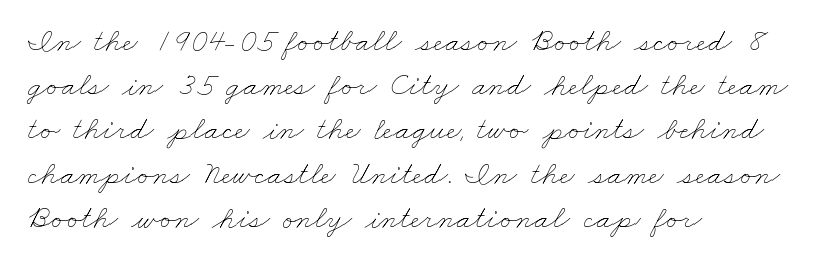
{"bold": "no", "weight": "thin", "width": "wide", "stroke_contrast": "low", "x_height": "small", "monospaced": "no", "underline": "no", "align": "left", "line_spacing": "normal", "line_spacing_ratio": 1.34, "letter_spacing": "normal", "letter_spacing_em": 0.0, "glyph_px": 33}
